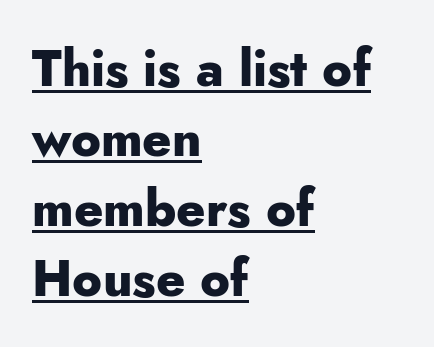
The image shows 50 px heavy sans-serif type, upright; set left-aligned, normal line spacing (1.4x), normal letter spacing, underlined; low stroke contrast and a small x-height.
